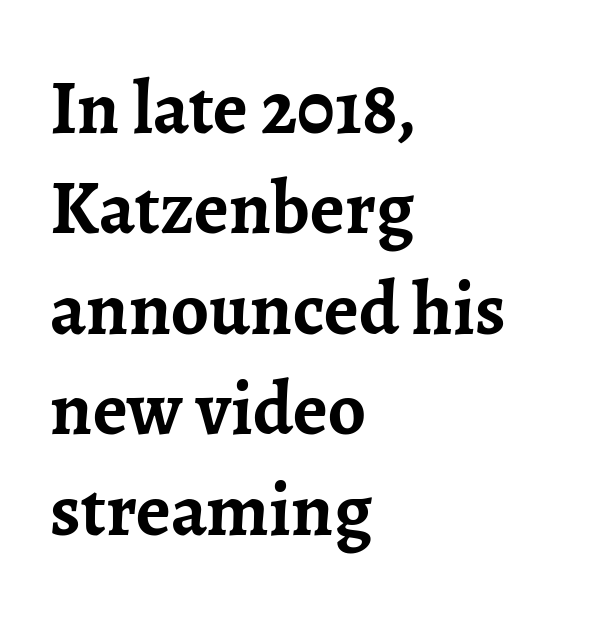
Inter-character spacing is left at the font's built-in metrics. Which margin do the lines hug? The left one — the right edge is uneven. Posture: vertical. Check under the words: just untouched page. Is there much room between lines? A standard amount, neither cramped nor airy. The characters display serif detailing at their extremities.
